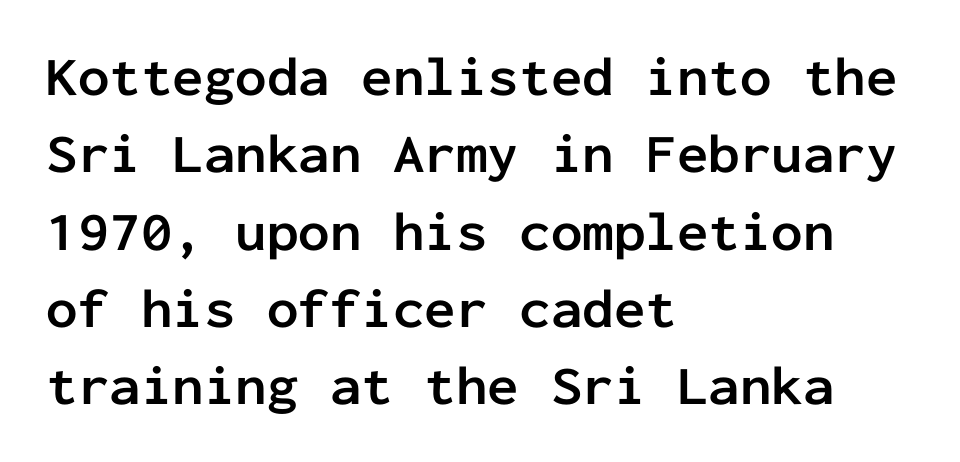
Q: Is the text bold? A: Yes.
Q: Is the text italic (slanted)? A: No, it is upright.
Q: Is the typeface a serif or a sans-serif typeface? A: Sans-serif.
Q: Is the text underlined? A: No.
Q: How is the paragraph aligned? A: Left-aligned.
Q: Is the spacing between letters normal or unusually wide? A: Normal.
Q: Is the spacing between lines tight, normal or loose? A: Normal.
Q: Width (condensed, normal, or wide)? A: Normal.
Q: Stroke contrast? A: Low.
Q: x-height? A: Medium.
Q: Monospaced? A: Yes.
